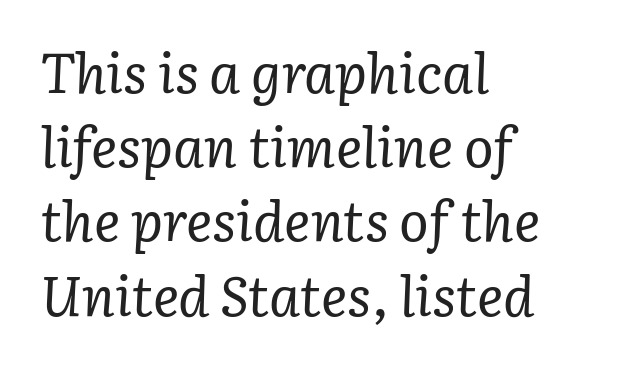
Q: Is the text bold? A: No.
Q: Is the text italic (slanted)? A: Yes, it leans right by about 3 degrees.
Q: Is the typeface a serif or a sans-serif typeface? A: Serif.
Q: Is the text underlined? A: No.
Q: How is the paragraph aligned? A: Left-aligned.
Q: Is the spacing between letters normal or unusually wide? A: Normal.
Q: Is the spacing between lines tight, normal or loose? A: Normal.
Q: Width (condensed, normal, or wide)? A: Normal.
Q: Stroke contrast? A: Low.
Q: x-height? A: Medium.
Q: Monospaced? A: No.
